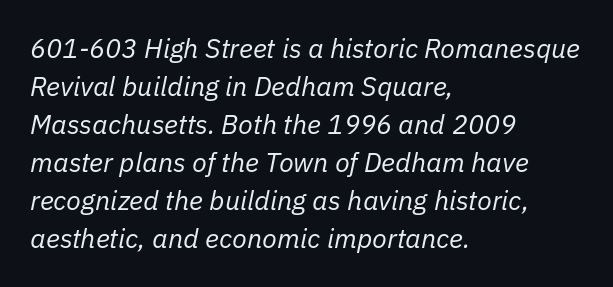
The image shows 27 px text type, italic (leaning right); set left-aligned, normal line spacing (1.41x), normal letter spacing, not underlined.
